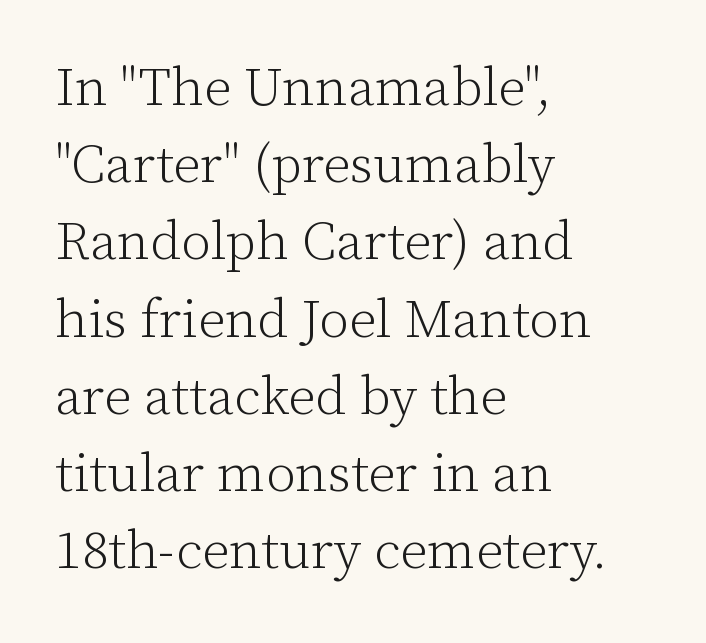
Q: Is the text bold? A: No.
Q: Is the text italic (slanted)? A: No, it is upright.
Q: Is the typeface a serif or a sans-serif typeface? A: Serif.
Q: Is the text underlined? A: No.
Q: How is the paragraph aligned? A: Left-aligned.
Q: Is the spacing between letters normal or unusually wide? A: Normal.
Q: Is the spacing between lines tight, normal or loose? A: Normal.
Q: Width (condensed, normal, or wide)? A: Normal.
Q: Stroke contrast? A: Low.
Q: x-height? A: Medium.
Q: Monospaced? A: No.
